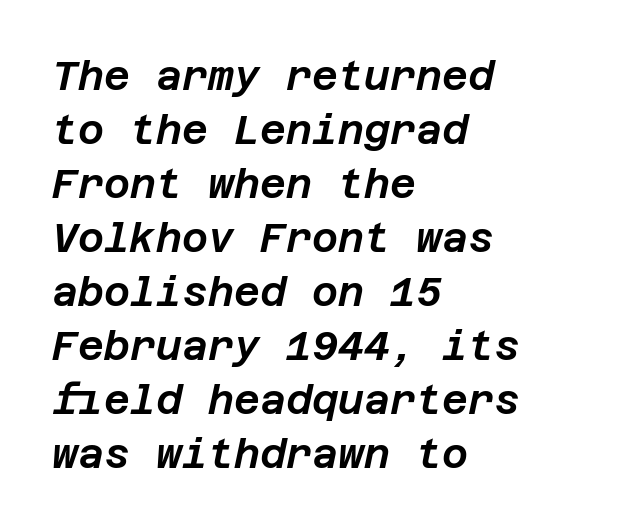
Descenders are the only things crossing below the line. The leading is moderate, giving the passage an even texture. Between one letter and the next there's only the usual sliver of space. The letters are slanted; this is an italic face.
